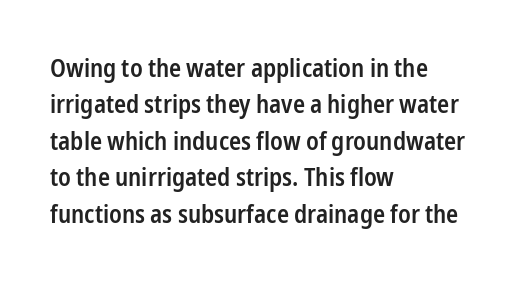
{"italic": "no", "bold": "semi", "underline": "no", "align": "left", "line_spacing": "normal", "line_spacing_ratio": 1.46, "letter_spacing": "normal", "letter_spacing_em": 0.0, "glyph_px": 25}
